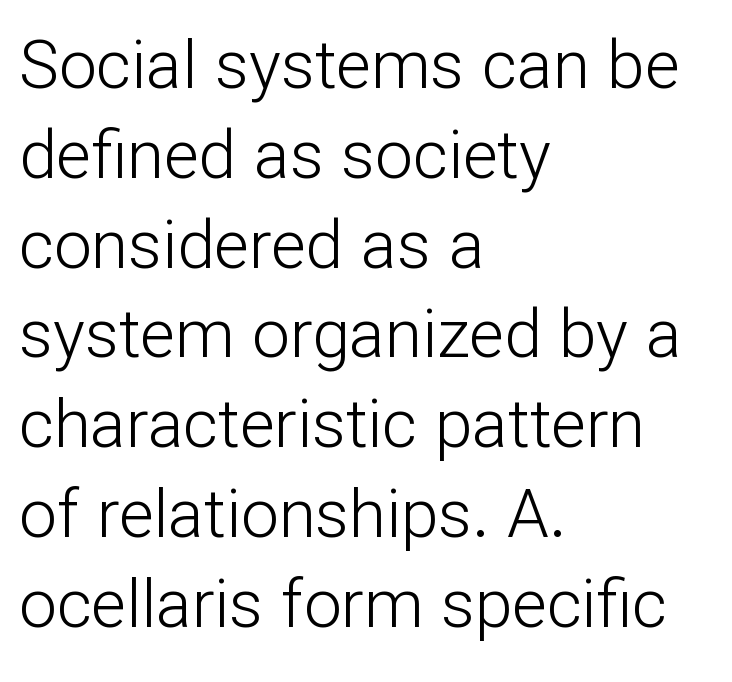
The image shows 67 px light sans-serif type, upright; set left-aligned, normal line spacing (1.34x), normal letter spacing, not underlined; low stroke contrast and a medium x-height.
